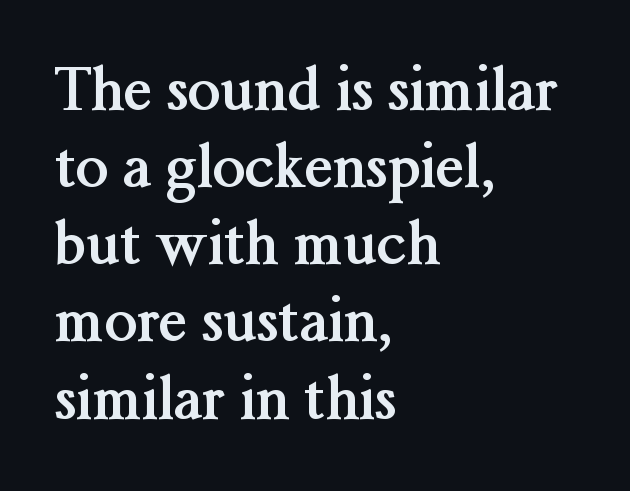
Q: Is the text bold? A: Yes.
Q: Is the text italic (slanted)? A: No, it is upright.
Q: Is the typeface a serif or a sans-serif typeface? A: Serif.
Q: Is the text underlined? A: No.
Q: How is the paragraph aligned? A: Left-aligned.
Q: Is the spacing between letters normal or unusually wide? A: Normal.
Q: Is the spacing between lines tight, normal or loose? A: Normal.
Q: Width (condensed, normal, or wide)? A: Normal.
Q: Stroke contrast? A: Medium.
Q: x-height? A: Medium.
Q: Monospaced? A: No.
